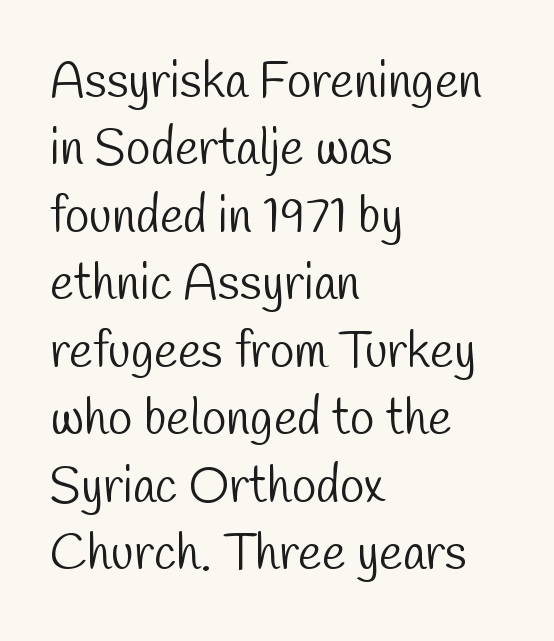
The image shows 50 px light, condensed sans-serif type; set left-aligned, normal line spacing (1.35x), normal letter spacing, not underlined; low stroke contrast and a medium x-height.
